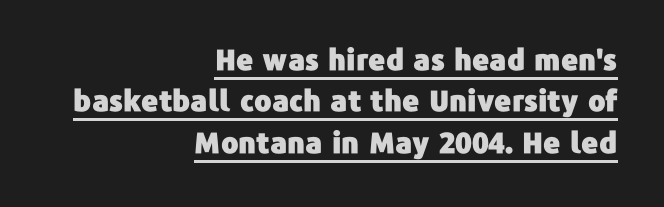
Q: Is the text italic (slanted)? A: No, it is upright.
Q: Is the typeface a serif or a sans-serif typeface? A: Sans-serif.
Q: Is the text underlined? A: Yes.
Q: How is the paragraph aligned? A: Right-aligned.
Q: Is the spacing between letters normal or unusually wide? A: Normal.
Q: Is the spacing between lines tight, normal or loose? A: Normal.
Q: Width (condensed, normal, or wide)? A: Normal.
Q: Stroke contrast? A: Low.
Q: x-height? A: Medium.
Q: Monospaced? A: No.
